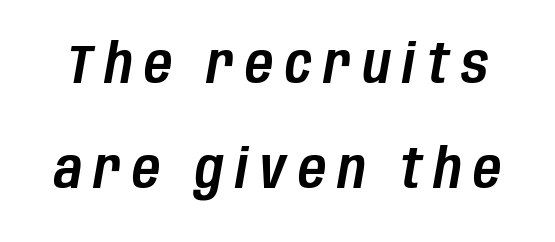
{"italic": "yes", "lean": "right", "slant_degrees": 10, "width": "condensed", "stroke_contrast": "low", "x_height": "large", "monospaced": "no", "underline": "no", "line_spacing": "loose", "line_spacing_ratio": 1.95, "letter_spacing": "wide", "letter_spacing_em": 0.22, "glyph_px": 54}
